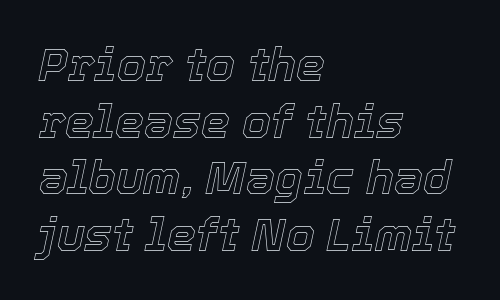
The image shows 46 px text type, italic (leaning right); set left-aligned, line spacing 1.23x, normal letter spacing, not underlined; a medium x-height.
